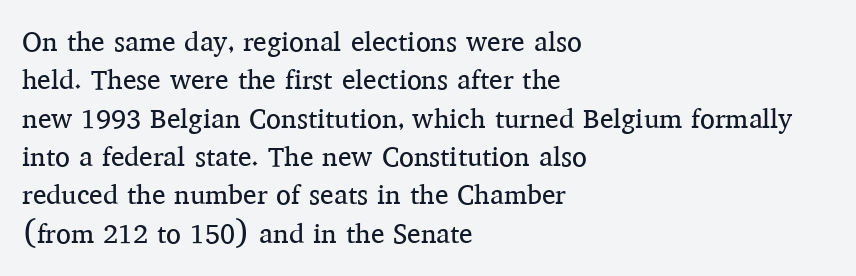
Q: Is the text bold? A: No.
Q: Is the text italic (slanted)? A: No, it is upright.
Q: Is the text underlined? A: No.
Q: How is the paragraph aligned? A: Left-aligned.
Q: Is the spacing between letters normal or unusually wide? A: Normal.
Q: Is the spacing between lines tight, normal or loose? A: Normal.
